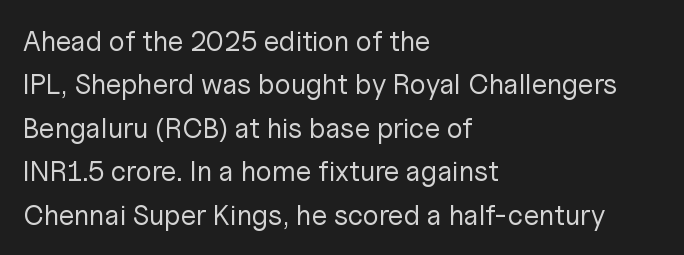
{"serif": "no", "italic": "no", "bold": "no", "weight": "regular", "width": "normal", "stroke_contrast": "low", "x_height": "medium", "monospaced": "no", "underline": "no", "align": "left", "line_spacing": "normal", "line_spacing_ratio": 1.55, "letter_spacing": "normal", "letter_spacing_em": 0.0, "glyph_px": 28}
